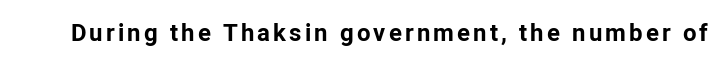
I'd describe the lettering as bold — thick and assertive. Quick note: underline off. It's the straight-up-and-down kind of type.
